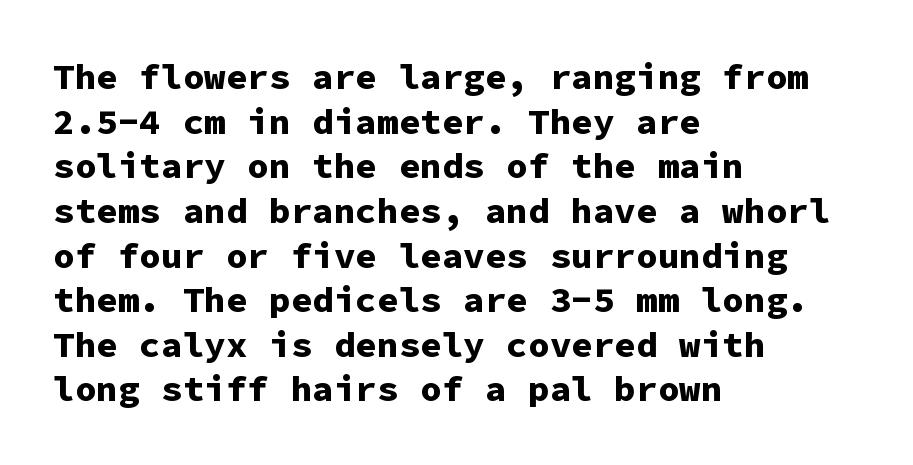
The image shows 36 px bold sans-serif type, upright, monospaced; set left-aligned, line spacing 1.24x, normal letter spacing, not underlined; low stroke contrast and a medium x-height.
